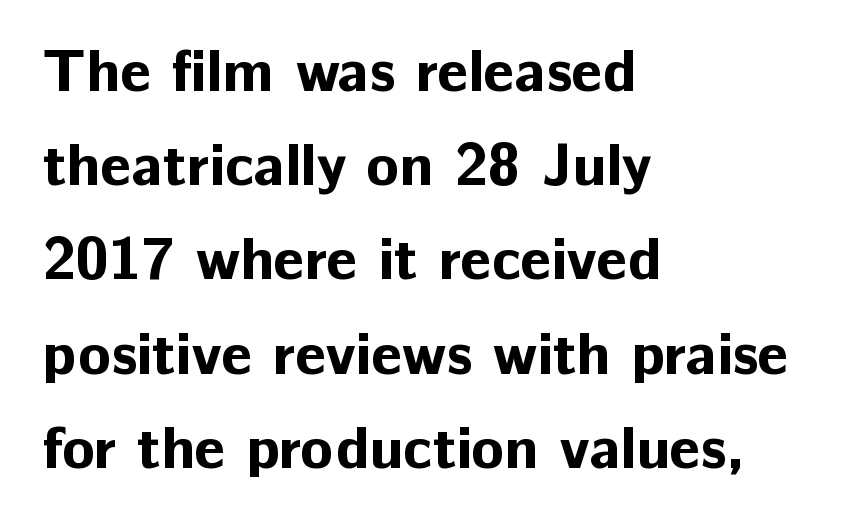
{"serif": "no", "italic": "no", "bold": "yes", "weight": "bold", "width": "normal", "stroke_contrast": "low", "x_height": "medium", "monospaced": "no", "underline": "no", "align": "left", "line_spacing": "normal", "line_spacing_ratio": 1.57, "letter_spacing": "normal", "letter_spacing_em": 0.0, "glyph_px": 60}
